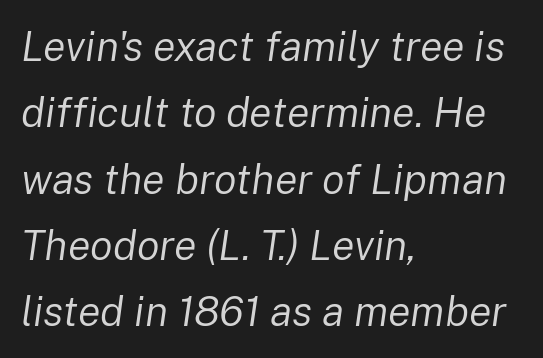
Q: Is the text bold? A: No.
Q: Is the text italic (slanted)? A: Yes, it leans right by about 8 degrees.
Q: Is the text underlined? A: No.
Q: How is the paragraph aligned? A: Left-aligned.
Q: Is the spacing between letters normal or unusually wide? A: Normal.
Q: Is the spacing between lines tight, normal or loose? A: Normal.
Q: Width (condensed, normal, or wide)? A: Normal.
Q: Stroke contrast? A: Low.
Q: x-height? A: Medium.
Q: Monospaced? A: No.
